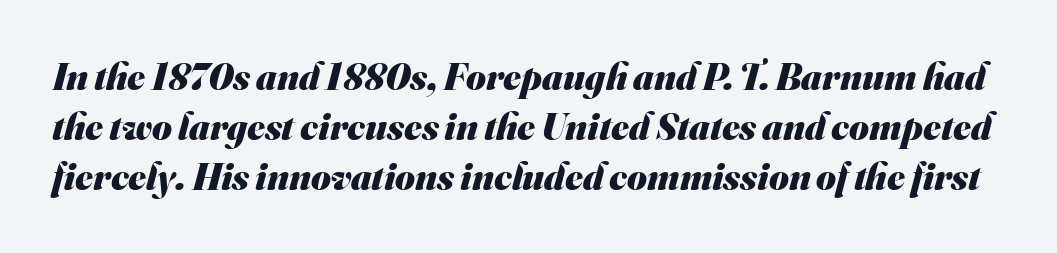
Q: Is the text bold? A: Yes.
Q: Is the typeface a serif or a sans-serif typeface? A: Sans-serif.
Q: Is the text underlined? A: No.
Q: Is the spacing between letters normal or unusually wide? A: Normal.
Q: Is the spacing between lines tight, normal or loose? A: Normal.
Q: Width (condensed, normal, or wide)? A: Normal.
Q: Stroke contrast? A: Medium.
Q: x-height? A: Small.
Q: Monospaced? A: No.
